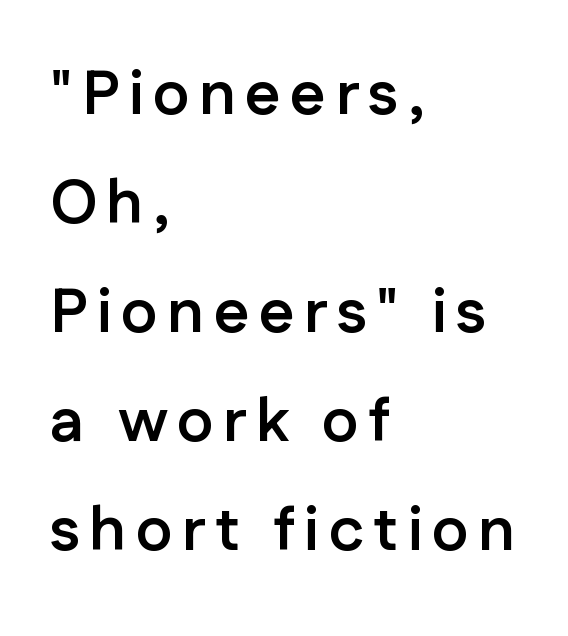
The space directly below the letters is spotless. Varying glyph widths throughout — classic text-font behaviour. This sample uses an upright cut, with every glyph sitting square on the baseline. The passage shown is typeset with a sans-serif family. The paragraph shown leans on its left margin. Plenty of ink on the page — the face is bold.
